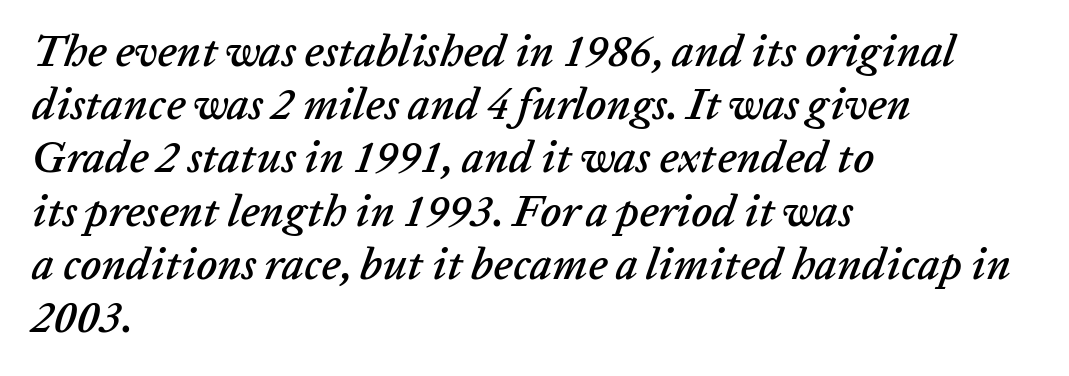
Q: Is the text italic (slanted)? A: Yes, it leans right by about 20 degrees.
Q: Is the text underlined? A: No.
Q: How is the paragraph aligned? A: Left-aligned.
Q: Is the spacing between letters normal or unusually wide? A: Normal.
Q: Width (condensed, normal, or wide)? A: Normal.
Q: Stroke contrast? A: Low.
Q: x-height? A: Medium.
Q: Monospaced? A: No.
